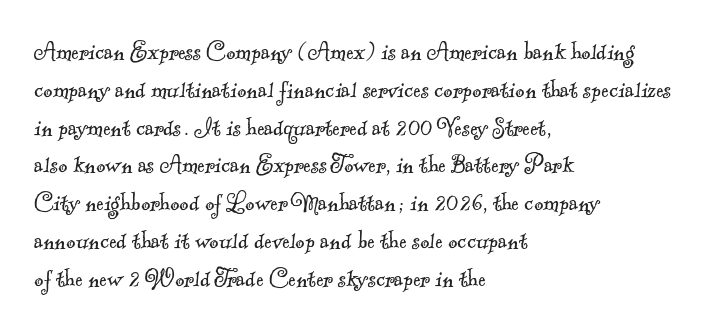
Q: Is the text bold? A: No.
Q: Is the typeface a serif or a sans-serif typeface? A: Serif.
Q: Is the text underlined? A: No.
Q: How is the paragraph aligned? A: Left-aligned.
Q: Is the spacing between letters normal or unusually wide? A: Normal.
Q: Is the spacing between lines tight, normal or loose? A: Normal.
Q: Width (condensed, normal, or wide)? A: Normal.
Q: x-height? A: Small.
Q: Monospaced? A: No.
